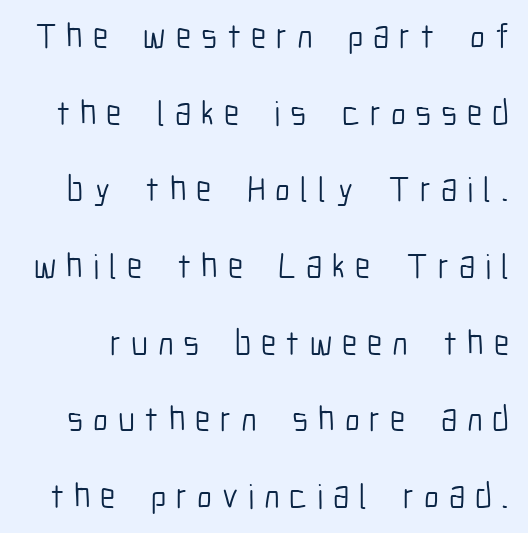
The image shows 35 px light, condensed sans-serif type, upright; set loose line spacing (2.19x), unusually wide letter spacing (+0.28 em), not underlined; low stroke contrast and a medium x-height.
